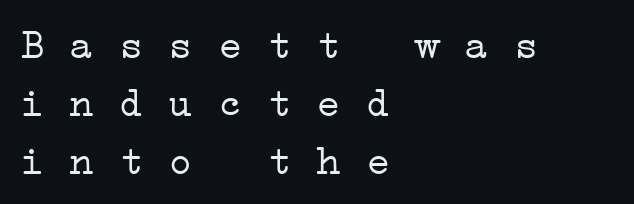
The image shows 41 px light, wide serif type, monospaced; set left-aligned, normal line spacing (1.42x), normal letter spacing, not underlined; low stroke contrast and a medium x-height.
